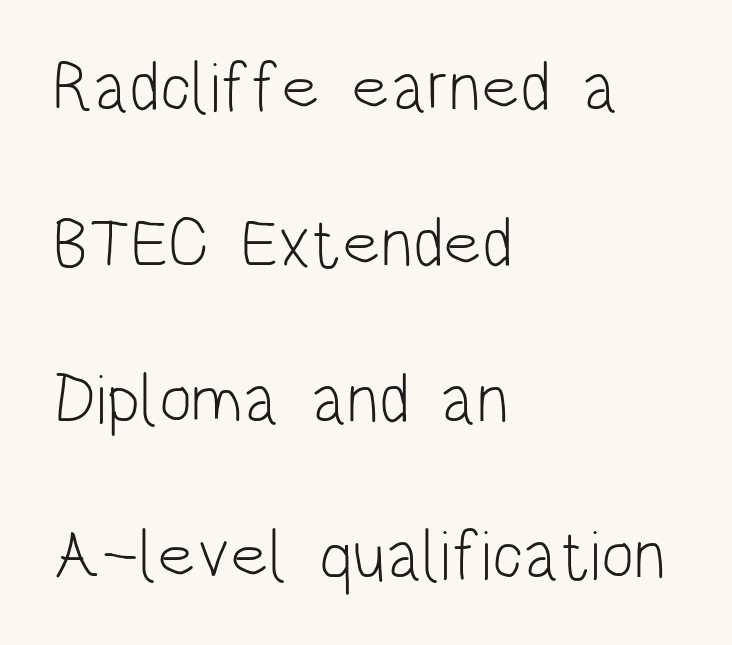
The strip under each line holds only bare page. A typesetter would call this leading open, well beyond the default. The horizontal fit of the characters is conventional and even. To sum up the face: it is a sans, with no serifs.
